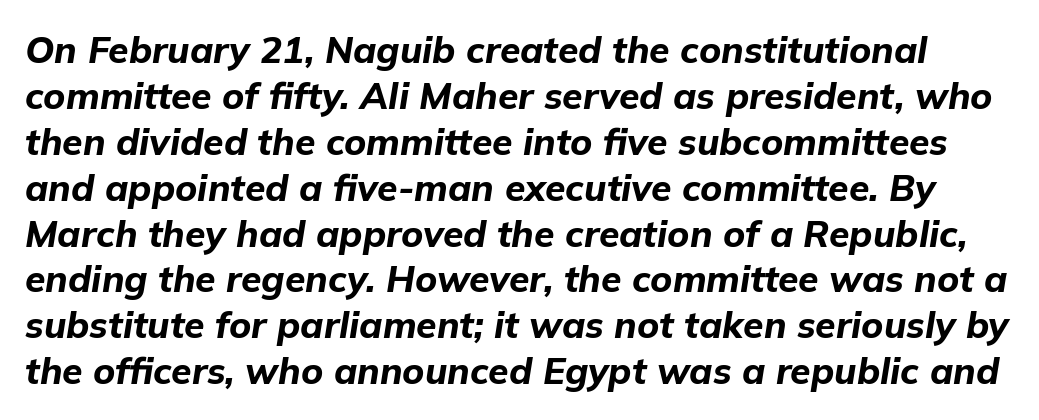
{"italic": "yes", "lean": "right", "slant_degrees": 9, "bold": "yes", "weight": "bold", "width": "normal", "stroke_contrast": "low", "x_height": "medium", "monospaced": "no", "underline": "no", "line_spacing_ratio": 1.24, "letter_spacing": "normal", "letter_spacing_em": 0.0, "glyph_px": 37}
